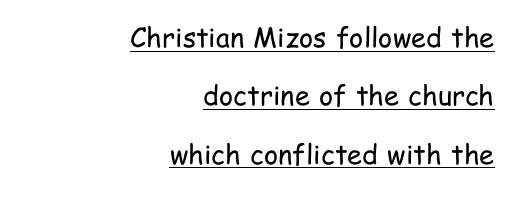
Q: Is the text bold? A: No.
Q: Is the text italic (slanted)? A: No, it is upright.
Q: Is the text underlined? A: Yes.
Q: How is the paragraph aligned? A: Right-aligned.
Q: Is the spacing between letters normal or unusually wide? A: Normal.
Q: Is the spacing between lines tight, normal or loose? A: Loose.
